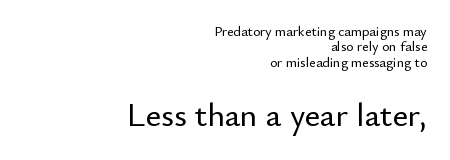
{"serif": "no", "italic": "no", "width": "normal", "stroke_contrast": "low", "x_height": "small", "monospaced": "no", "underline": "no", "align": "right", "line_spacing": "tight", "line_spacing_ratio": 1.09, "letter_spacing": "normal", "letter_spacing_em": 0.0, "larger_block": "second", "size_ratio": 2.36, "glyph_px": 33}
